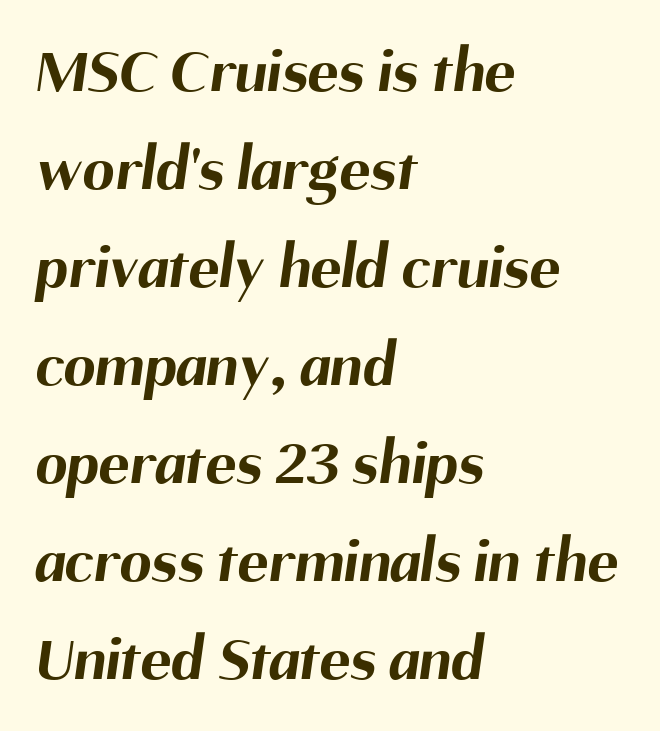
The string is rendered with underlining switched off. The lines sit at an ordinary, default distance from one another. A student would call this left alignment; a typographer would say flush left, rag right. Here the designer chose a conventional face with non-uniform glyph widths. The rendering uses a bold face; every stroke is thick and dark. Nobody touched the tracking dial on this one.
